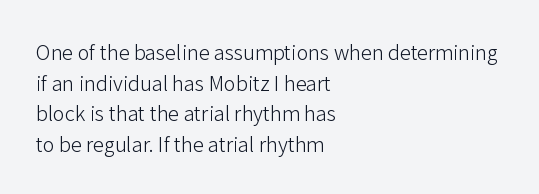
Q: Is the text bold? A: No.
Q: Is the text italic (slanted)? A: No, it is upright.
Q: Is the text underlined? A: No.
Q: How is the paragraph aligned? A: Left-aligned.
Q: Is the spacing between letters normal or unusually wide? A: Normal.
Q: Is the spacing between lines tight, normal or loose? A: Normal.
